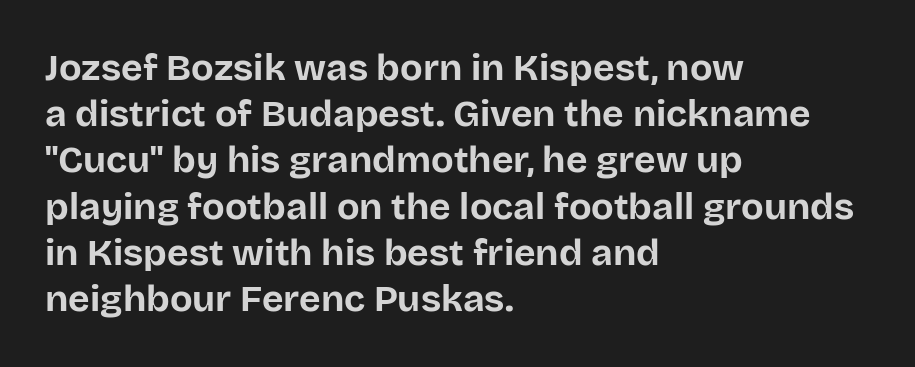
Q: Is the text bold? A: Yes.
Q: Is the text italic (slanted)? A: No, it is upright.
Q: Is the typeface a serif or a sans-serif typeface? A: Sans-serif.
Q: Is the text underlined? A: No.
Q: How is the paragraph aligned? A: Left-aligned.
Q: Is the spacing between letters normal or unusually wide? A: Normal.
Q: Is the spacing between lines tight, normal or loose? A: Normal.
Q: Width (condensed, normal, or wide)? A: Normal.
Q: Stroke contrast? A: Low.
Q: x-height? A: Large.
Q: Monospaced? A: No.
